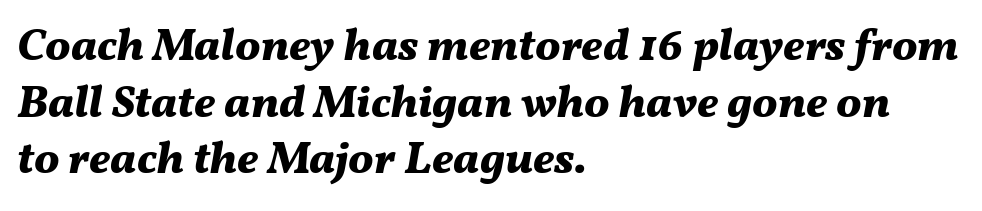
Q: Is the text bold? A: Yes.
Q: Is the text italic (slanted)? A: Yes, it leans right by about 11 degrees.
Q: Is the text underlined? A: No.
Q: How is the paragraph aligned? A: Left-aligned.
Q: Is the spacing between letters normal or unusually wide? A: Normal.
Q: Is the spacing between lines tight, normal or loose? A: Normal.
Q: Width (condensed, normal, or wide)? A: Normal.
Q: Stroke contrast? A: Medium.
Q: x-height? A: Medium.
Q: Monospaced? A: No.
